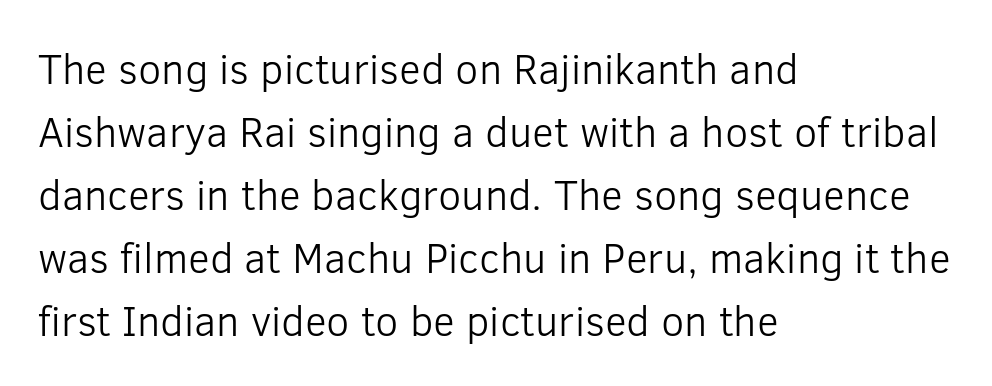
The image shows 42 px light sans-serif type, upright; set left-aligned, normal line spacing (1.5x), normal letter spacing, not underlined; low stroke contrast and a medium x-height.
